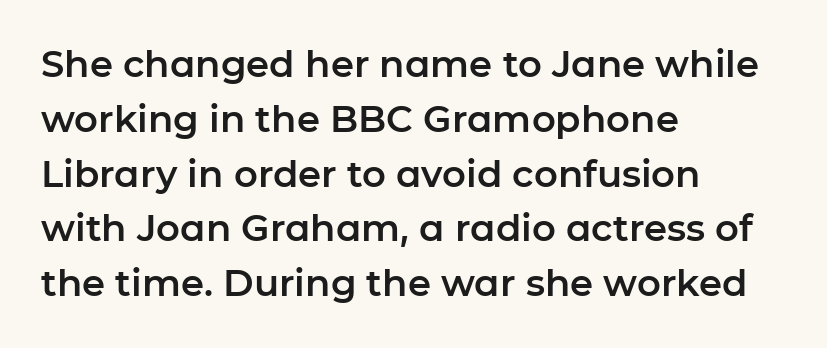
The image shows 37 px sans-serif type, upright; set left-aligned, normal line spacing (1.48x), normal letter spacing, not underlined; low stroke contrast and a medium x-height.
